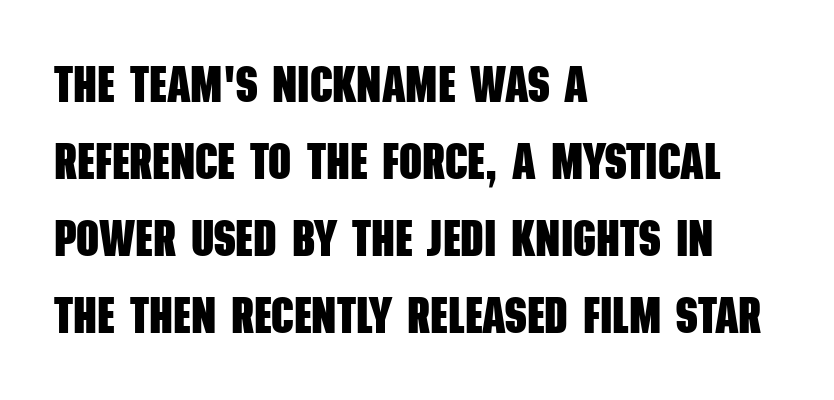
This sample has the flowing, uneven cadence of proportional lettering. Left-aligned paragraph, ragged on the right. The typesetting leans heavy: a genuine bold. These lines keep a tight, regular rhythm from letter to letter. Are there feet on the stems? There aren't — it's a sans.
